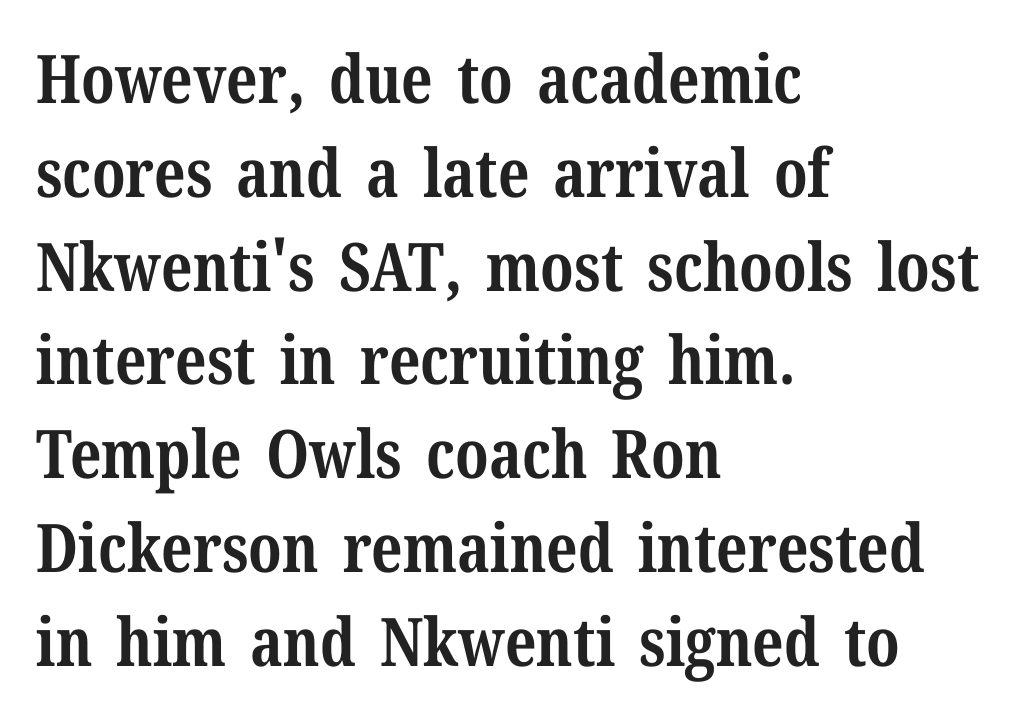
Q: Is the text bold? A: Yes.
Q: Is the text italic (slanted)? A: No, it is upright.
Q: Is the typeface a serif or a sans-serif typeface? A: Serif.
Q: Is the text underlined? A: No.
Q: How is the paragraph aligned? A: Left-aligned.
Q: Is the spacing between letters normal or unusually wide? A: Normal.
Q: Is the spacing between lines tight, normal or loose? A: Normal.
Q: Width (condensed, normal, or wide)? A: Normal.
Q: Stroke contrast? A: Medium.
Q: x-height? A: Medium.
Q: Monospaced? A: No.
